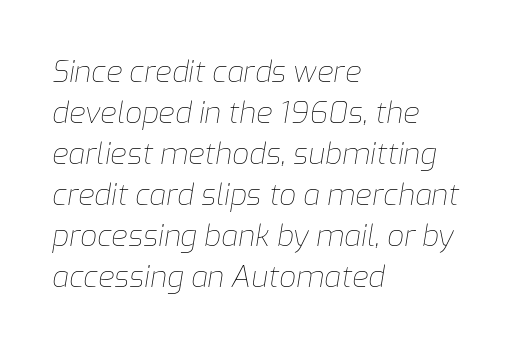
The image shows 30 px thin type, italic (leaning right); set left-aligned, normal line spacing (1.37x), normal letter spacing, not underlined; low stroke contrast and a medium x-height.
